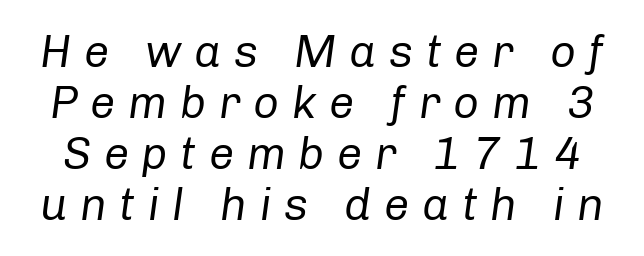
The image shows 45 px regular-weight type, italic (leaning right); set tight line spacing (1.13x), unusually wide letter spacing (+0.28 em), not underlined; low stroke contrast and a medium x-height.
